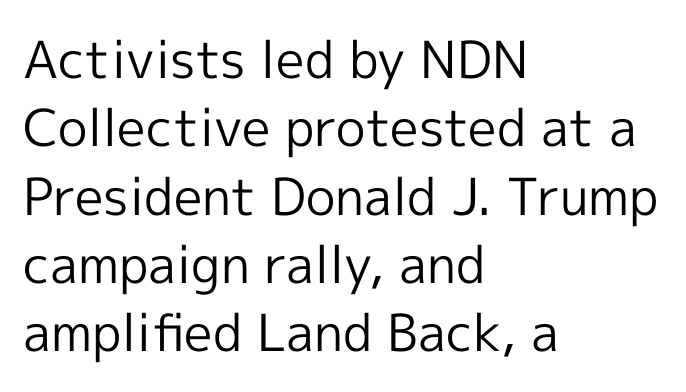
This sample uses a sans-serif face. This sample is left-justified, so line endings fall wherever the words run out. Each row of text sits above clean, open space. The letterforms sit shoulder to shoulder at normal distance. No italicization has been applied; the sample stays upright. Whoever set this chose a conventional vertical rhythm.
